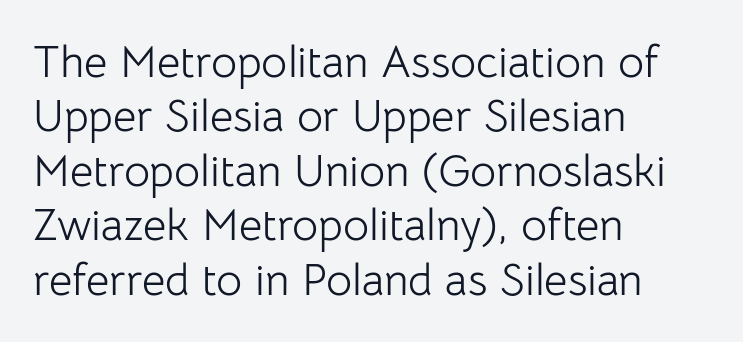
The image shows 45 px light sans-serif type, upright; set left-aligned, line spacing 1.21x, normal letter spacing, not underlined; low stroke contrast and a medium x-height.
